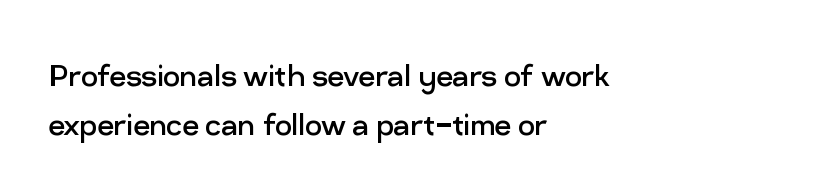
Q: Is the text bold? A: No.
Q: Is the text italic (slanted)? A: No, it is upright.
Q: Is the typeface a serif or a sans-serif typeface? A: Sans-serif.
Q: Is the text underlined? A: No.
Q: How is the paragraph aligned? A: Left-aligned.
Q: Is the spacing between letters normal or unusually wide? A: Normal.
Q: Is the spacing between lines tight, normal or loose? A: Normal.
Q: Width (condensed, normal, or wide)? A: Normal.
Q: Stroke contrast? A: Low.
Q: x-height? A: Medium.
Q: Monospaced? A: No.
